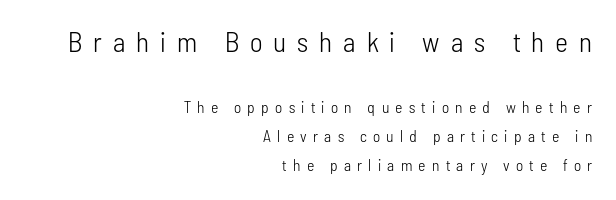
Q: Is the text bold? A: No.
Q: Is the text italic (slanted)? A: No, it is upright.
Q: Is the typeface a serif or a sans-serif typeface? A: Sans-serif.
Q: Is the text underlined? A: No.
Q: How is the paragraph aligned? A: Right-aligned.
Q: Is the spacing between letters normal or unusually wide? A: Unusually wide.
Q: Which block of text is set in a larger size, the first (top) or the second (bottom)? A: The first (top) one.
Q: Width (condensed, normal, or wide)? A: Condensed.
Q: Stroke contrast? A: Low.
Q: x-height? A: Medium.
Q: Monospaced? A: No.
